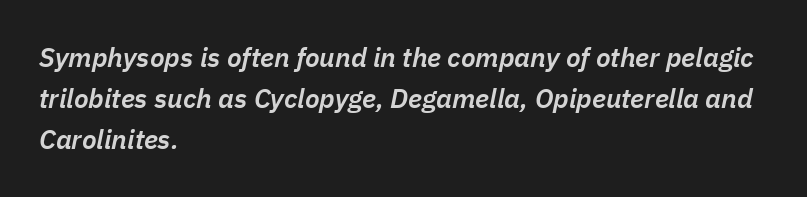
The image shows 27 px text type, italic (leaning right); set left-aligned, normal line spacing (1.52x), normal letter spacing, not underlined.
